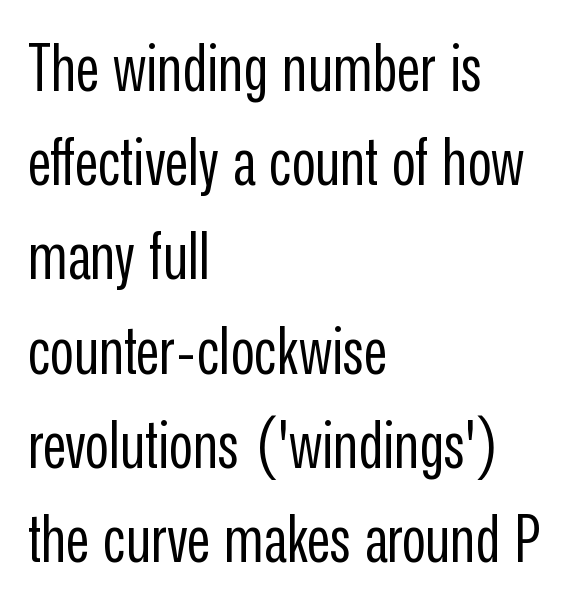
The image shows 65 px regular-weight, condensed sans-serif type, upright; set left-aligned, normal line spacing (1.45x), normal letter spacing, not underlined; low stroke contrast and a medium x-height.
